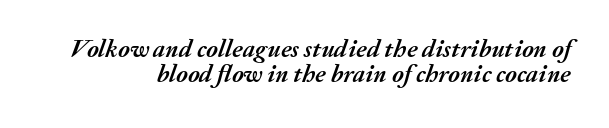
{"italic": "yes", "lean": "right", "slant_degrees": 20, "bold": "yes", "underline": "no", "align": "right", "line_spacing": "tight", "line_spacing_ratio": 1.01, "letter_spacing": "normal", "letter_spacing_em": 0.0, "glyph_px": 25}
